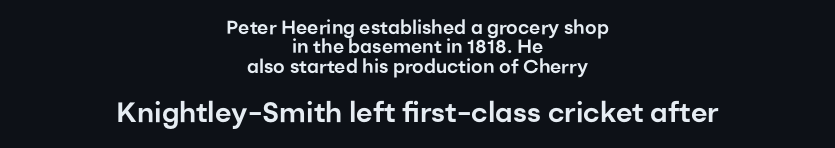
The image shows 28 px sans-serif type, upright; set centered, tight line spacing (1.02x), normal letter spacing, not underlined; the second (bottom) block is 1.47x larger; low stroke contrast and a medium x-height.
